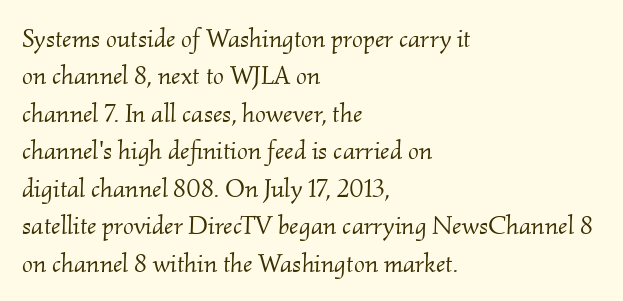
Q: Is the text bold? A: No.
Q: Is the text italic (slanted)? A: Yes, it leans right by about 2 degrees.
Q: Is the text underlined? A: No.
Q: How is the paragraph aligned? A: Left-aligned.
Q: Is the spacing between letters normal or unusually wide? A: Normal.
Q: Is the spacing between lines tight, normal or loose? A: Normal.
